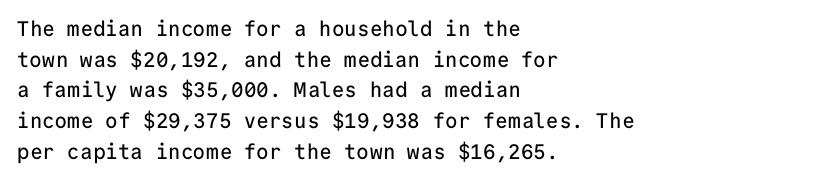
The image shows 21 px text type, upright; set left-aligned, normal line spacing (1.46x), normal letter spacing, not underlined.
